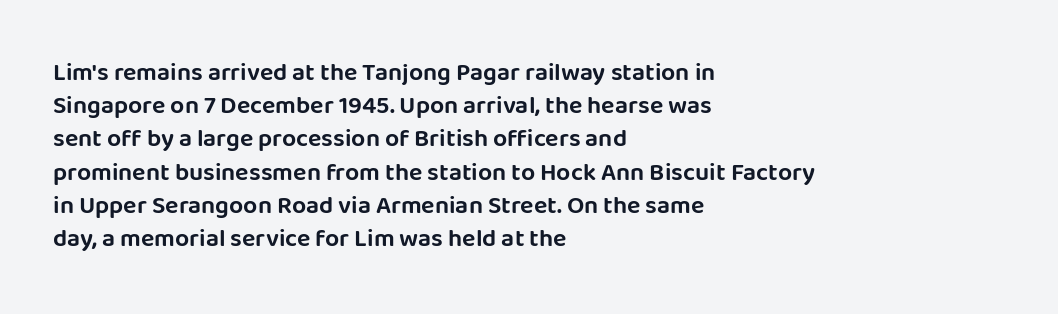
Students, observe: this is what conventionally led text looks like. Look at the tracking — it's just the regular setting, nothing added. The paragraph has a hard left edge and a soft right edge. Check under the words: just untouched page. The lettering holds an erect, upright posture throughout.
